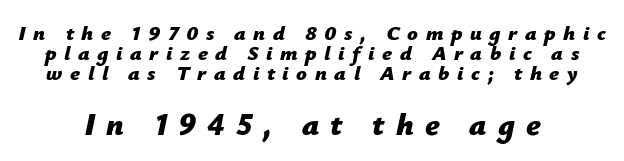
The image shows 31 px bold type, italic (leaning right); set tight line spacing (0.95x), unusually wide letter spacing (+0.36 em), not underlined; the second (bottom) block is 1.48x larger; low stroke contrast and a medium x-height.
